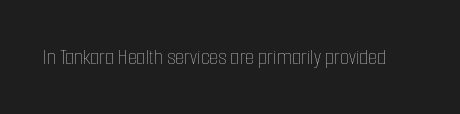
The type is set solid horizontally, with unmodified tracking. Words float on clear page, feet unadorned. A quiet, ordinary-to-light weight characterises the typeface. The type sits square on the baseline with zero lean.
